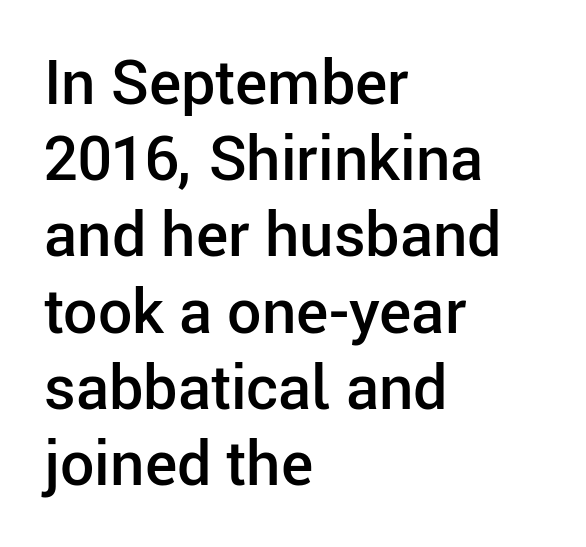
The characters look somewhat weighty, a semibold short of true bold. The ragged edge is on the right, which tells us the setting is flush left. The rendering uses a moderate line-height, typical for paragraphs. Quick note: not italic, upright.
